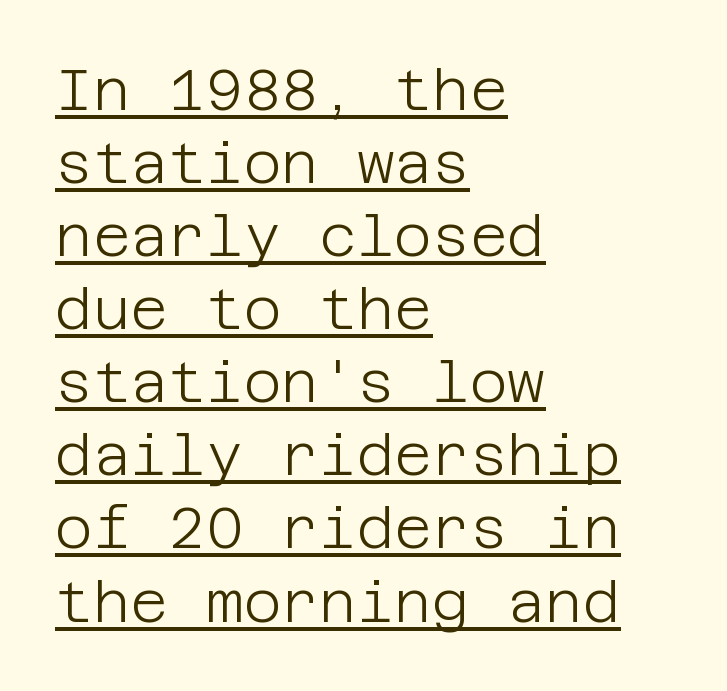
Q: Is the text bold? A: No.
Q: Is the text italic (slanted)? A: No, it is upright.
Q: Is the typeface a serif or a sans-serif typeface? A: Sans-serif.
Q: Is the text underlined? A: Yes.
Q: How is the paragraph aligned? A: Left-aligned.
Q: Is the spacing between letters normal or unusually wide? A: Normal.
Q: Is the spacing between lines tight, normal or loose? A: Normal.
Q: Width (condensed, normal, or wide)? A: Normal.
Q: Stroke contrast? A: Low.
Q: x-height? A: Large.
